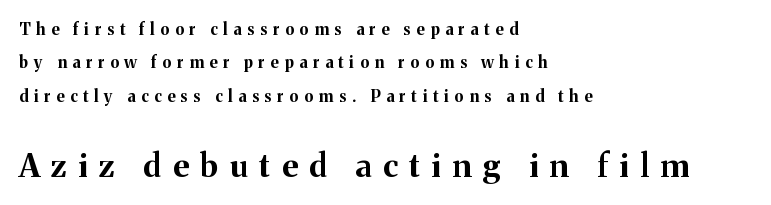
The image shows 32 px bold serif type, upright; set left-aligned, loose line spacing (2.09x), unusually wide letter spacing (+0.36 em), not underlined; the second (bottom) block is 2.0x larger; medium stroke contrast and a medium x-height.
